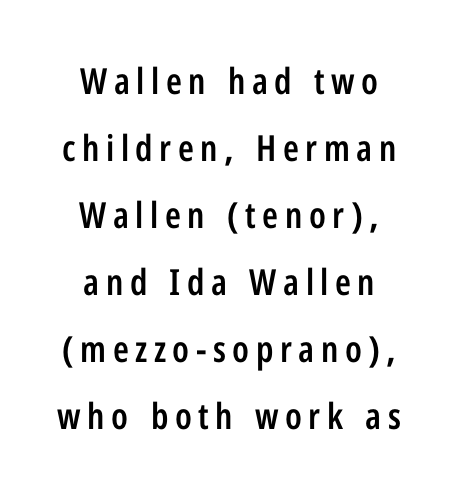
The image shows 36 px semibold, condensed sans-serif type, upright; set line spacing 1.86x, not underlined; low stroke contrast and a medium x-height.
